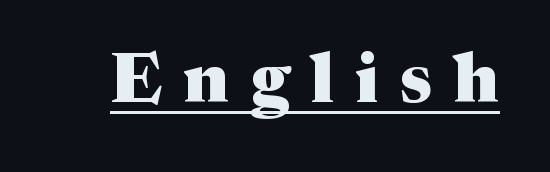
You could not count columns in this text — the font is proportionally spaced. Style check: upright. Underlined type. Each word looks stretched out because of the extra space between its letters. Yep, those are serifs on the letters. These words are printed bold, with thick strokes throughout.
